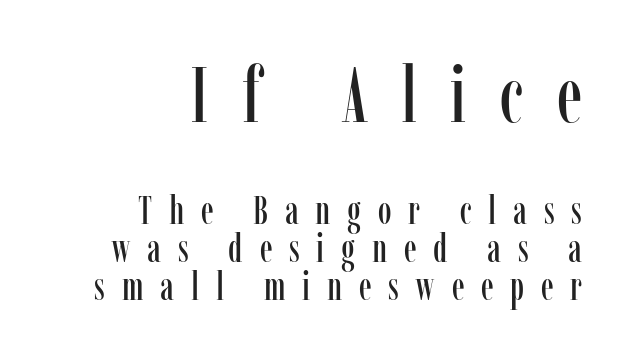
The image shows 78 px condensed serif type, upright; set right-aligned, tight line spacing (0.98x), unusually wide letter spacing (+0.43 em), not underlined; the first (top) block is 2.0x larger; low stroke contrast and a medium x-height.
